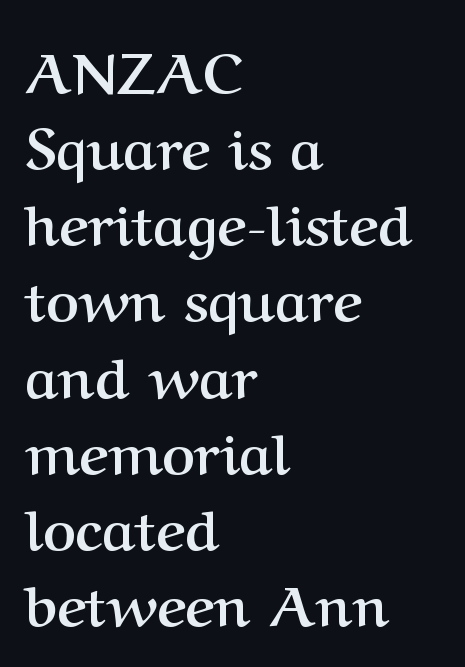
Stroke terminals: seriffed. The letters are bold, with thick, heavy strokes. The letters advance in unequal steps, a hallmark of proportional type. A bare baseline throughout the passage.
